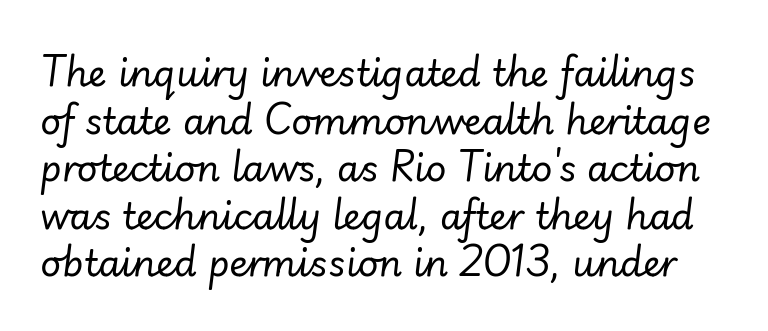
Beneath every word, the page is bare. The line-height multiplier appears to be the usual default. A typesetter would call this proportional, since set widths differ per character. The lettering tilts uniformly, giving the passage an italic look.
